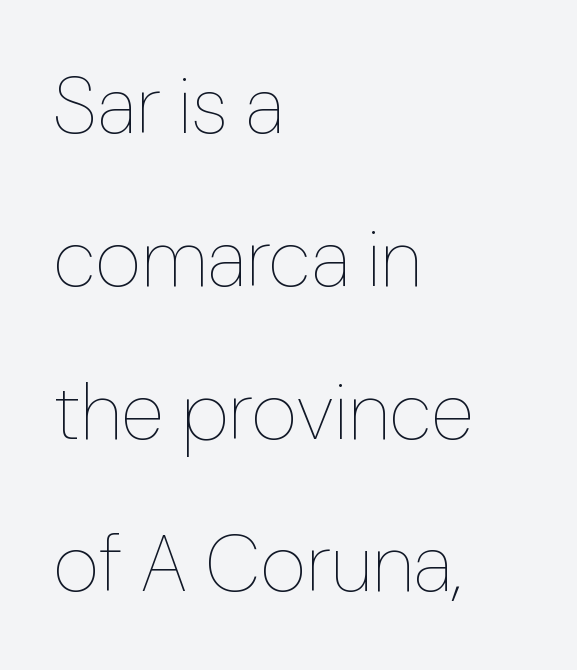
Each line starts at the same left margin while the right side varies. Note the varied advance widths — an 'i' is clearly narrower than an 'm'. Unmarked baselines from the first word to the last. Nothing heavy about these letters — not bold at all.
